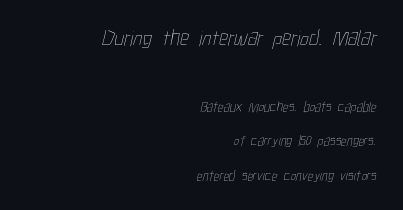
The image shows 22 px text type; set right-aligned, loose line spacing (2.46x), normal letter spacing, not underlined; the first (top) block is 1.57x larger.
